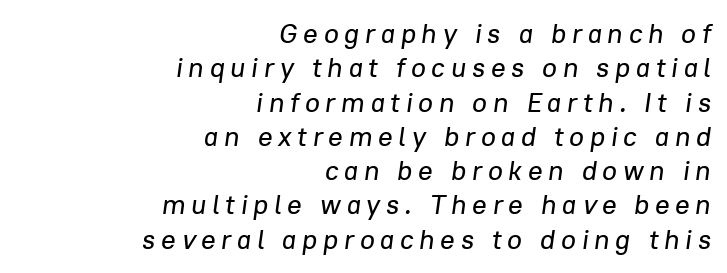
Q: Is the text italic (slanted)? A: Yes, it leans right by about 8 degrees.
Q: Is the text underlined? A: No.
Q: How is the paragraph aligned? A: Right-aligned.
Q: Is the spacing between letters normal or unusually wide? A: Unusually wide.
Q: Is the spacing between lines tight, normal or loose? A: Normal.
